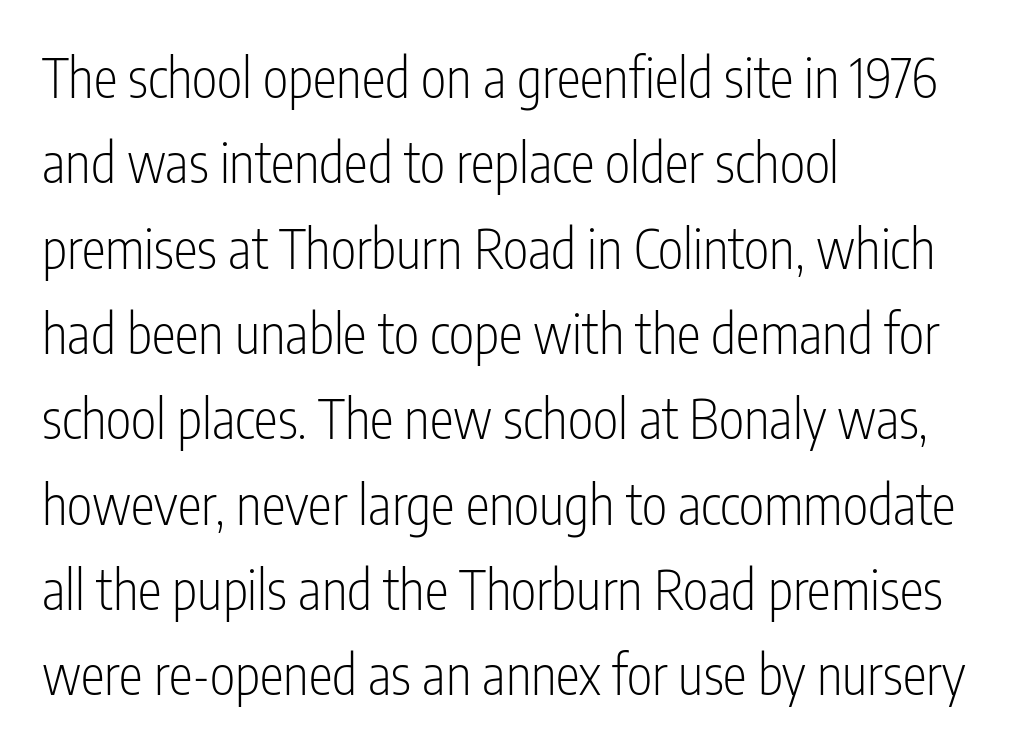
Each letter keeps its own natural width here, so spacing adapts to shape. This rendering uses left alignment, leaving the right contour irregular. The typeface has the unassuming heft of standard copy or less. Does the leading feel generous? No, just average. The specimen omits any rule beneath the text block's lines.
